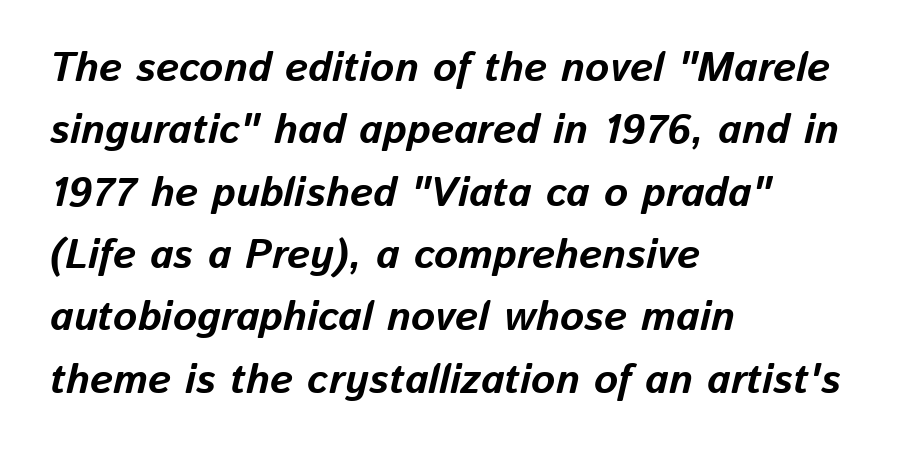
Observe the ordinary spacing: letters are neighbours, not strangers. Proportional: the letters do not fall into vertical columns. Short and long lines alike share a common starting point at left. An italicized treatment has been applied to the whole sample. Each glyph is drawn with heavy, bold strokes.
